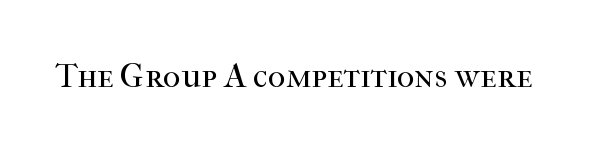
Q: Is the text bold? A: No.
Q: Is the text italic (slanted)? A: No, it is upright.
Q: Is the typeface a serif or a sans-serif typeface? A: Serif.
Q: Is the text underlined? A: No.
Q: Is the spacing between letters normal or unusually wide? A: Normal.
Q: Width (condensed, normal, or wide)? A: Normal.
Q: Stroke contrast? A: High.
Q: x-height? A: Medium.
Q: Monospaced? A: No.
